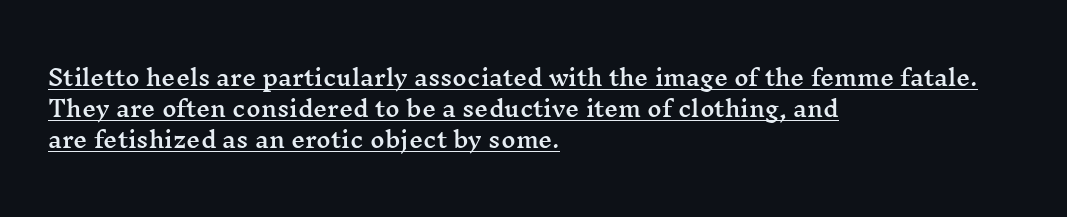
The image shows 22 px text type, upright; set left-aligned, normal line spacing (1.41x), normal letter spacing, underlined.
